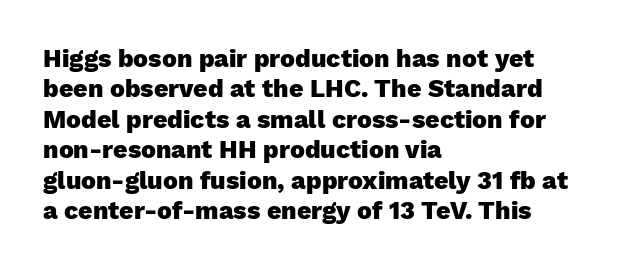
{"italic": "no", "bold": "yes", "underline": "no", "align": "left", "line_spacing_ratio": 1.22, "letter_spacing": "normal", "letter_spacing_em": 0.0, "glyph_px": 25}
